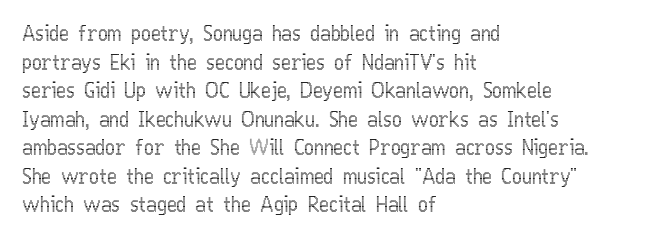
{"italic": "no", "underline": "no", "align": "left", "line_spacing": "normal", "line_spacing_ratio": 1.36, "letter_spacing": "normal", "letter_spacing_em": 0.0, "glyph_px": 21}
